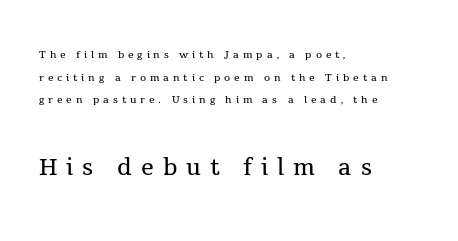
The image shows 32 px regular-weight serif type, upright; set left-aligned, normal line spacing (1.61x), unusually wide letter spacing (+0.28 em), not underlined; the second (bottom) block is 2.29x larger; a medium x-height.
